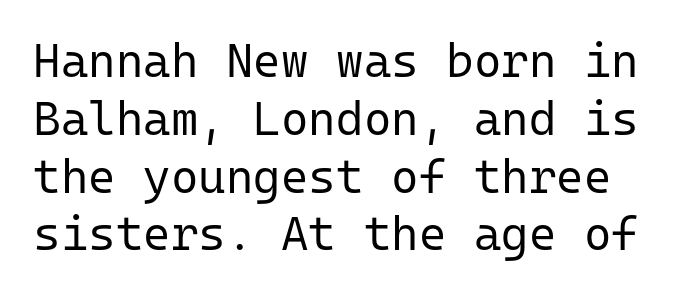
Q: Is the text bold? A: No.
Q: Is the text italic (slanted)? A: No, it is upright.
Q: Is the typeface a serif or a sans-serif typeface? A: Sans-serif.
Q: Is the text underlined? A: No.
Q: Is the spacing between letters normal or unusually wide? A: Normal.
Q: Width (condensed, normal, or wide)? A: Normal.
Q: Stroke contrast? A: Low.
Q: x-height? A: Medium.
Q: Monospaced? A: Yes.
